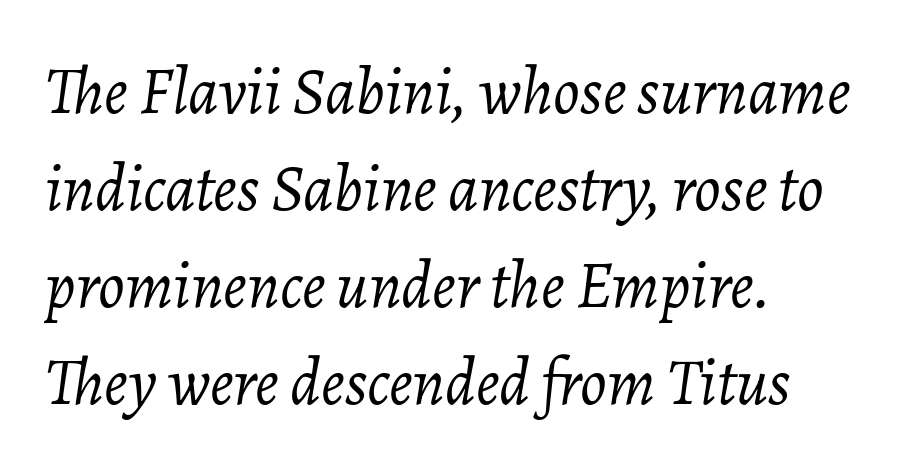
{"italic": "yes", "lean": "right", "slant_degrees": 7, "bold": "no", "weight": "light", "width": "normal", "stroke_contrast": "low", "x_height": "medium", "monospaced": "no", "underline": "no", "align": "left", "line_spacing": "normal", "line_spacing_ratio": 1.47, "letter_spacing": "normal", "letter_spacing_em": 0.0, "glyph_px": 66}
